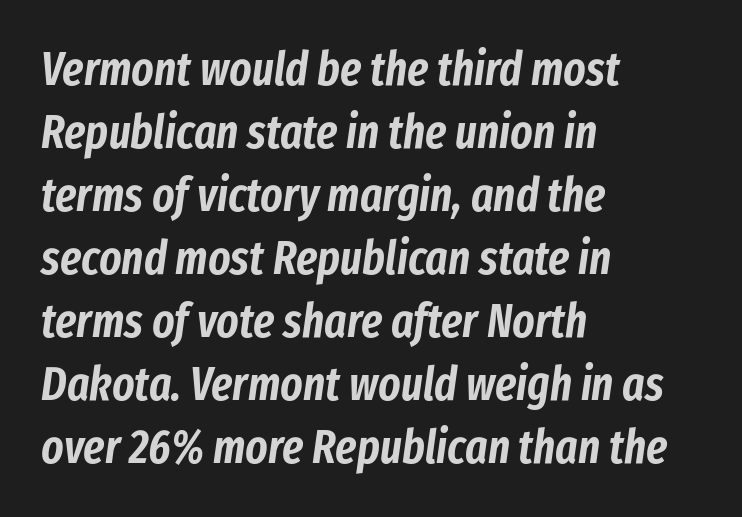
Q: Is the text italic (slanted)? A: Yes, it leans right by about 8 degrees.
Q: Is the text underlined? A: No.
Q: How is the paragraph aligned? A: Left-aligned.
Q: Is the spacing between letters normal or unusually wide? A: Normal.
Q: Is the spacing between lines tight, normal or loose? A: Normal.
Q: Width (condensed, normal, or wide)? A: Condensed.
Q: Stroke contrast? A: Low.
Q: x-height? A: Medium.
Q: Monospaced? A: No.
